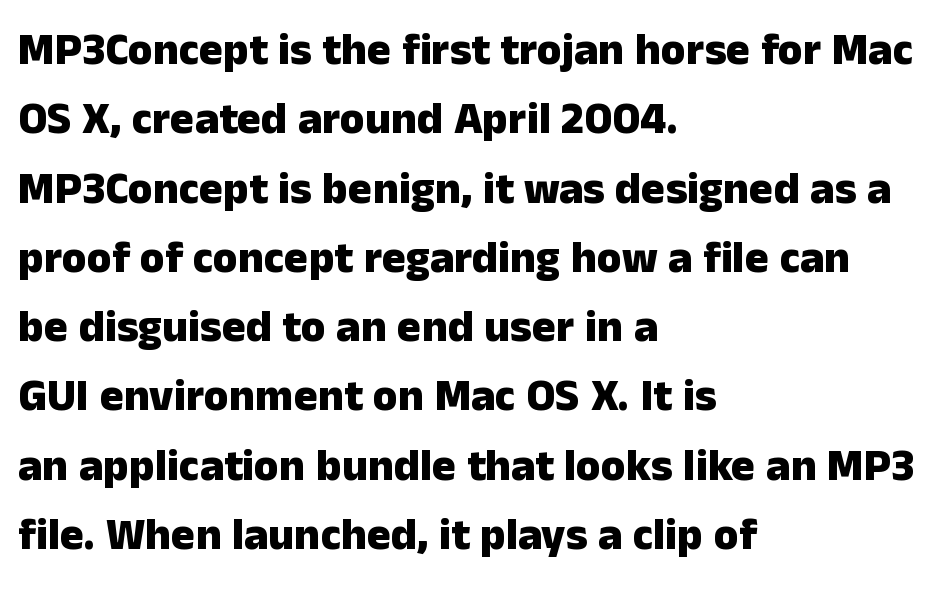
The image shows 45 px heavy sans-serif type, upright; set left-aligned, normal line spacing (1.54x), normal letter spacing, not underlined; low stroke contrast and a medium x-height.
